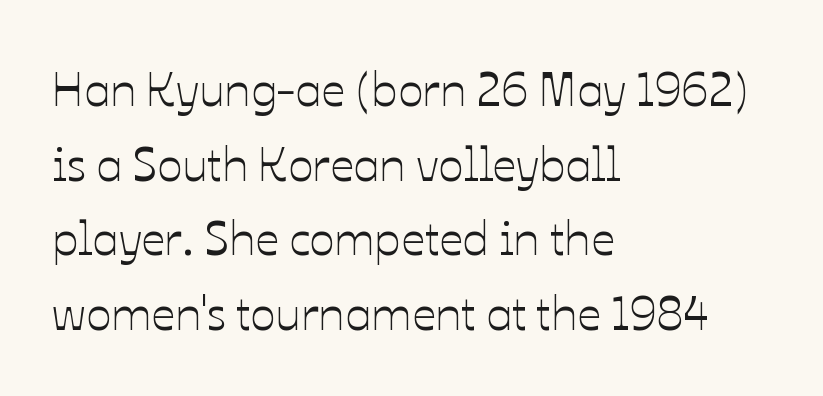
{"italic": "no", "width": "normal", "stroke_contrast": "low", "x_height": "medium", "monospaced": "no", "underline": "no", "align": "left", "line_spacing": "normal", "line_spacing_ratio": 1.59, "letter_spacing": "normal", "letter_spacing_em": 0.0, "glyph_px": 47}
